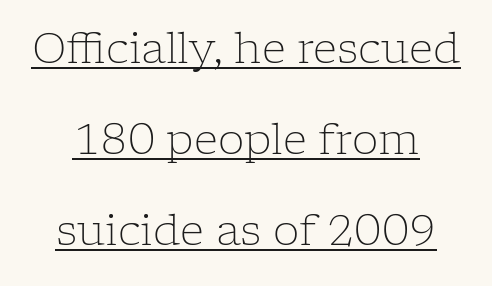
You could not count columns in this text — the font is proportionally spaced. Is the letter spacing exaggerated? No — it looks like the ordinary default. Regarding serifs, this sample has them. Do the letters lean? They stand straight.
